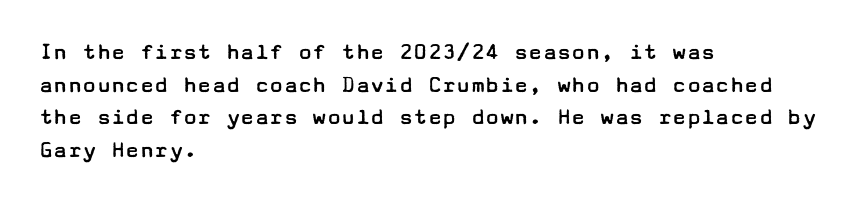
Q: Is the text bold? A: No.
Q: Is the text italic (slanted)? A: No, it is upright.
Q: Is the text underlined? A: No.
Q: How is the paragraph aligned? A: Left-aligned.
Q: Is the spacing between letters normal or unusually wide? A: Normal.
Q: Is the spacing between lines tight, normal or loose? A: Normal.
